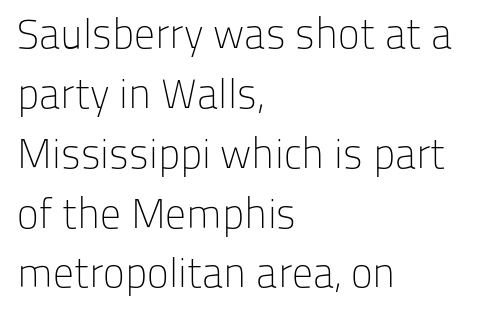
The image shows 41 px light sans-serif type, upright; set left-aligned, normal line spacing (1.46x), normal letter spacing, not underlined; low stroke contrast and a medium x-height.
